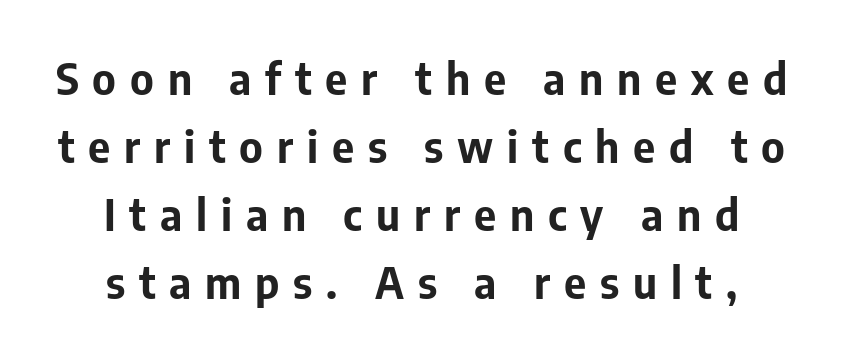
The image shows 43 px bold sans-serif type, upright; set normal line spacing (1.58x), unusually wide letter spacing (+0.32 em), not underlined; low stroke contrast and a medium x-height.
